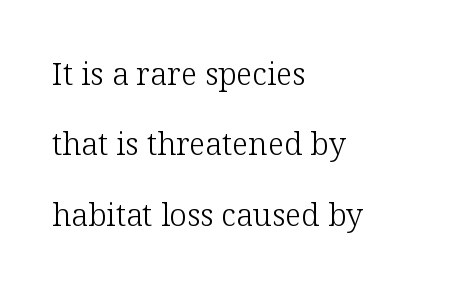
The image shows 31 px light serif type, upright; set left-aligned, loose line spacing (2.27x), normal letter spacing, not underlined; low stroke contrast and a medium x-height.
